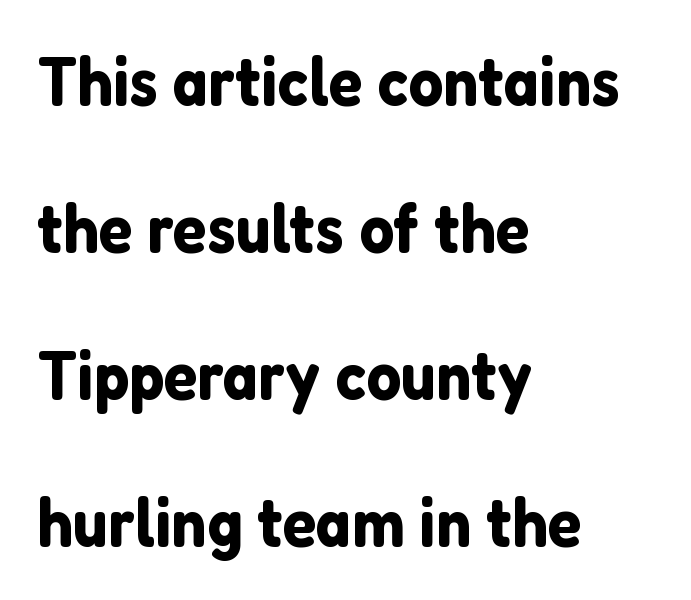
Q: Is the text italic (slanted)? A: No, it is upright.
Q: Is the typeface a serif or a sans-serif typeface? A: Sans-serif.
Q: Is the text underlined? A: No.
Q: How is the paragraph aligned? A: Left-aligned.
Q: Is the spacing between letters normal or unusually wide? A: Normal.
Q: Is the spacing between lines tight, normal or loose? A: Loose.
Q: Width (condensed, normal, or wide)? A: Normal.
Q: Stroke contrast? A: Low.
Q: x-height? A: Medium.
Q: Monospaced? A: No.
